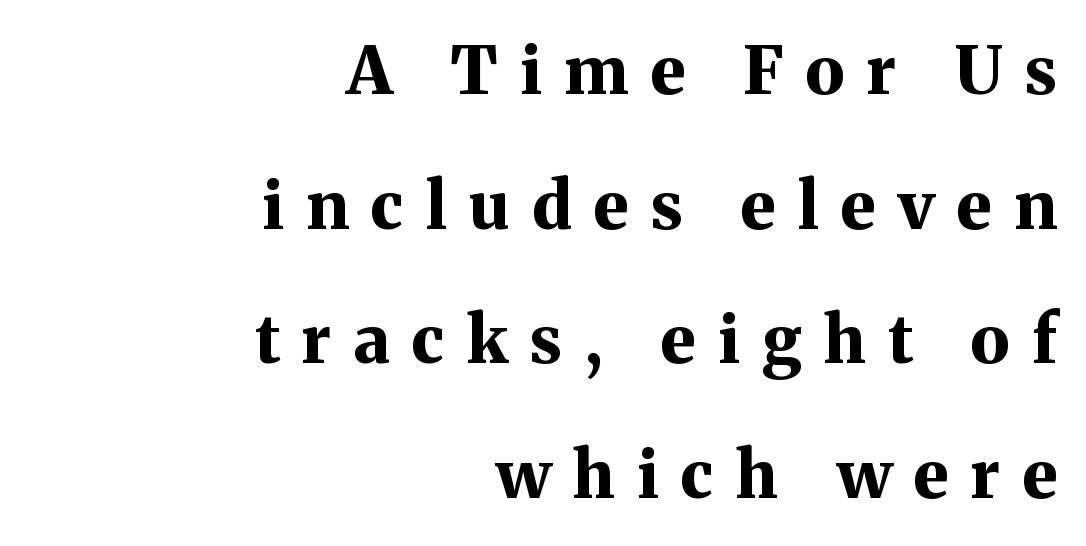
The image shows 66 px bold serif type, upright; set right-aligned, loose line spacing (2.04x), unusually wide letter spacing (+0.34 em), not underlined; medium stroke contrast and a medium x-height.
